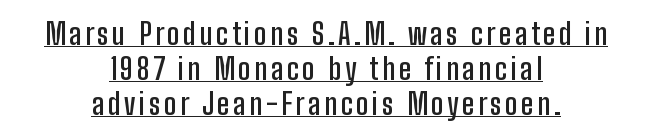
{"serif": "no", "italic": "no", "bold": "semi", "weight": "semibold", "width": "condensed", "stroke_contrast": "low", "x_height": "medium", "monospaced": "no", "underline": "yes", "align": "center", "line_spacing_ratio": 1.2, "glyph_px": 29}
